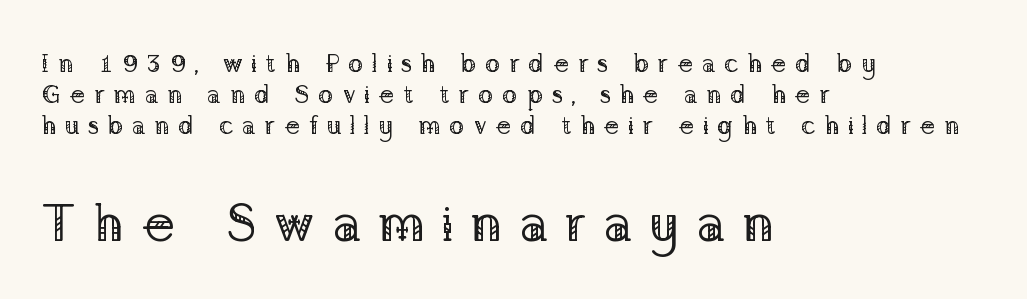
{"serif": "yes", "italic": "no", "bold": "no", "weight": "regular", "width": "normal", "stroke_contrast": "low", "x_height": "medium", "monospaced": "no", "underline": "no", "align": "left", "line_spacing_ratio": 1.2, "letter_spacing": "wide", "letter_spacing_em": 0.32, "larger_block": "second", "size_ratio": 2.04, "glyph_px": 53}
